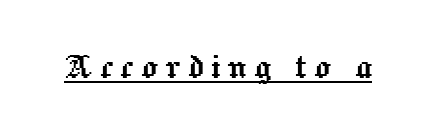
The image shows 41 px text type, upright; set underlined; a medium x-height.
